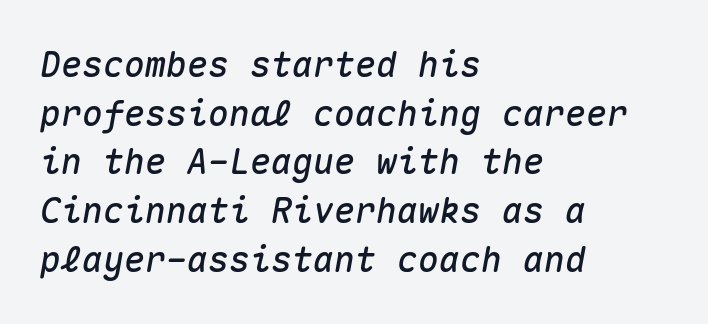
{"italic": "yes", "lean": "right", "slant_degrees": 10, "width": "normal", "stroke_contrast": "medium", "x_height": "medium", "monospaced": "yes", "underline": "no", "align": "left", "line_spacing": "normal", "line_spacing_ratio": 1.39, "letter_spacing": "normal", "letter_spacing_em": 0.0, "glyph_px": 35}
